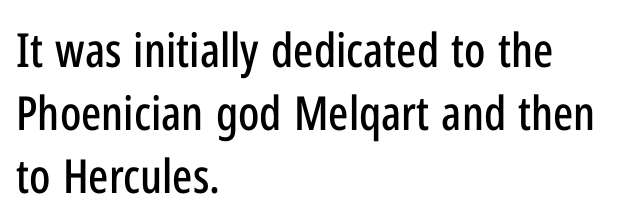
Q: Is the text italic (slanted)? A: No, it is upright.
Q: Is the typeface a serif or a sans-serif typeface? A: Sans-serif.
Q: Is the text underlined? A: No.
Q: How is the paragraph aligned? A: Left-aligned.
Q: Is the spacing between letters normal or unusually wide? A: Normal.
Q: Is the spacing between lines tight, normal or loose? A: Normal.
Q: Width (condensed, normal, or wide)? A: Condensed.
Q: Stroke contrast? A: Low.
Q: x-height? A: Medium.
Q: Monospaced? A: No.
